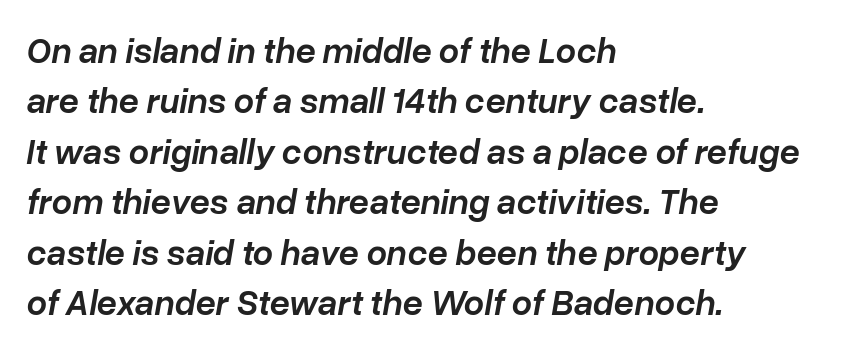
{"italic": "yes", "lean": "right", "slant_degrees": 10, "bold": "semi", "weight": "semibold", "width": "normal", "stroke_contrast": "low", "x_height": "medium", "monospaced": "no", "underline": "no", "align": "left", "line_spacing": "normal", "line_spacing_ratio": 1.4, "letter_spacing": "normal", "letter_spacing_em": 0.0, "glyph_px": 36}
